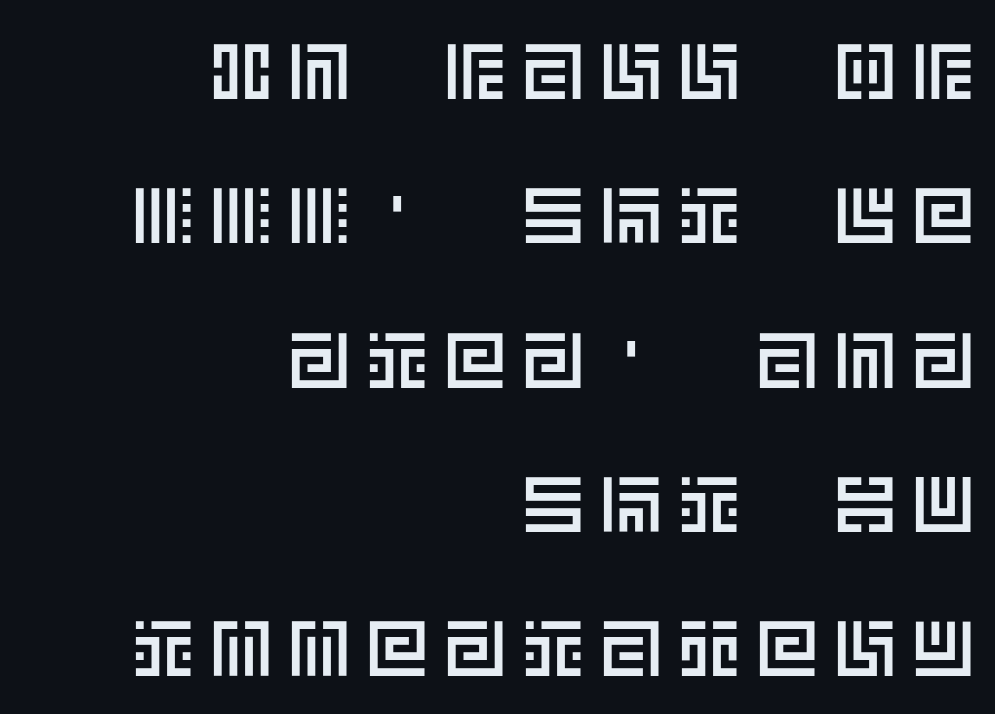
Q: Is the text italic (slanted)? A: No, it is upright.
Q: Is the text underlined? A: No.
Q: How is the paragraph aligned? A: Right-aligned.
Q: Is the spacing between letters normal or unusually wide? A: Unusually wide.
Q: Width (condensed, normal, or wide)? A: Normal.
Q: x-height? A: Large.
